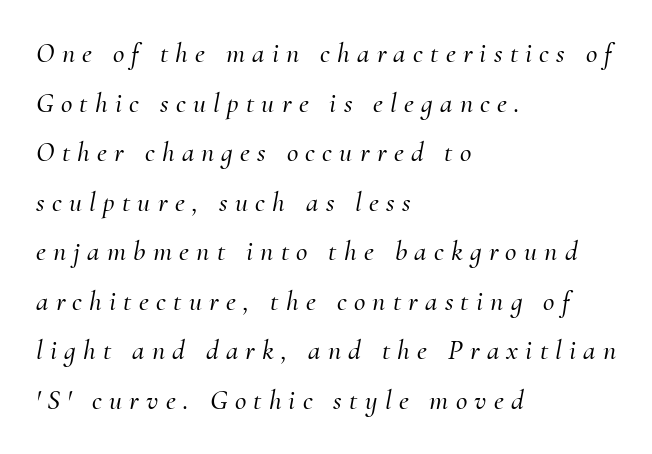
Is the block centered? No — it sits flush against the left margin. In terms of letterform style, serifs are clearly present. Rule under the text: the space is simply empty. Compared with typical body copy, the letter spacing here is much looser. When letters slant like this, we call the style italic. Looks like regular typesetting: each glyph gets only the width it needs.
